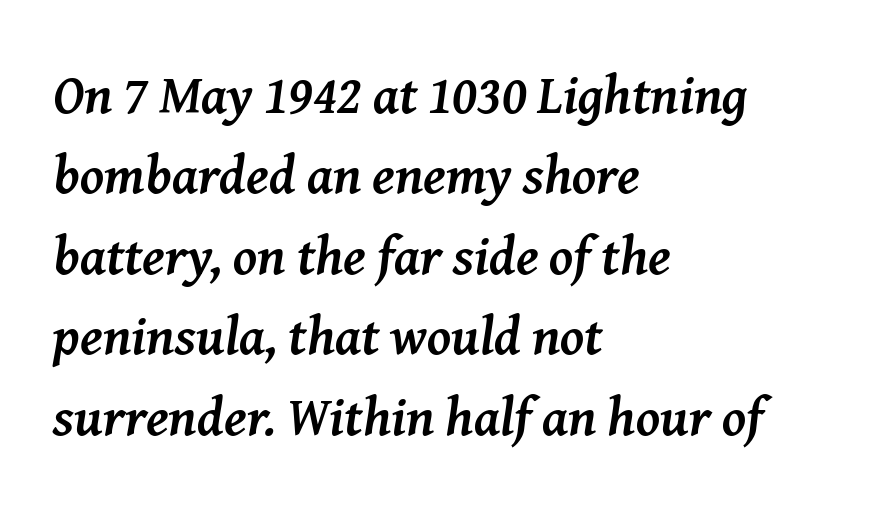
The letters sit at their default tracking, neither squeezed nor spread. Characters are canted at an angle relative to the baseline's perpendicular. Baseline-to-baseline distance is the conventional proportion of letter height. The rendering anchors every line to the left-hand side.
